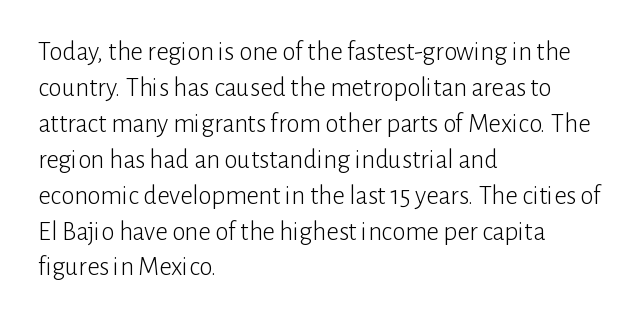
Q: Is the text bold? A: No.
Q: Is the text italic (slanted)? A: No, it is upright.
Q: Is the text underlined? A: No.
Q: How is the paragraph aligned? A: Left-aligned.
Q: Is the spacing between letters normal or unusually wide? A: Normal.
Q: Is the spacing between lines tight, normal or loose? A: Normal.
